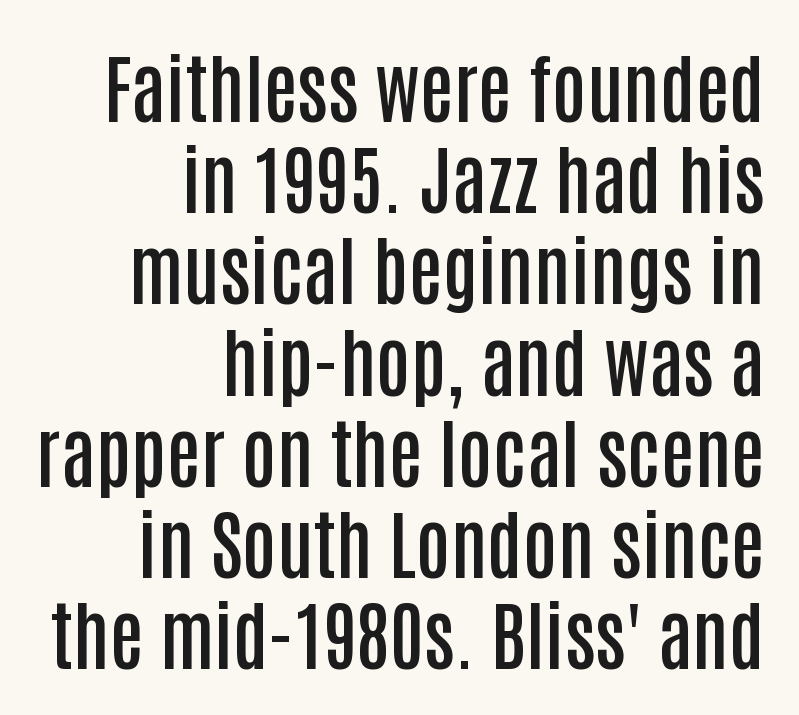
Q: Is the text bold? A: Semi-bold.
Q: Is the text italic (slanted)? A: No, it is upright.
Q: Is the typeface a serif or a sans-serif typeface? A: Sans-serif.
Q: Is the text underlined? A: No.
Q: How is the paragraph aligned? A: Right-aligned.
Q: Is the spacing between letters normal or unusually wide? A: Normal.
Q: Width (condensed, normal, or wide)? A: Condensed.
Q: Stroke contrast? A: Low.
Q: x-height? A: Large.
Q: Monospaced? A: No.
